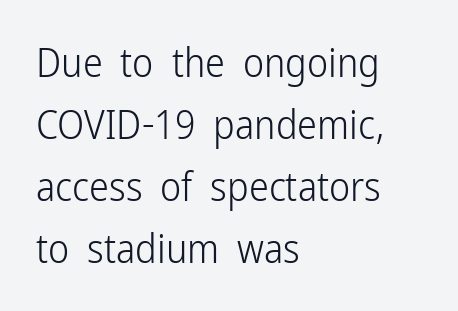
{"serif": "no", "italic": "no", "bold": "no", "weight": "light", "width": "condensed", "stroke_contrast": "low", "x_height": "medium", "monospaced": "no", "underline": "no", "align": "left", "line_spacing": "normal", "line_spacing_ratio": 1.55, "letter_spacing": "normal", "letter_spacing_em": 0.0, "glyph_px": 40}
